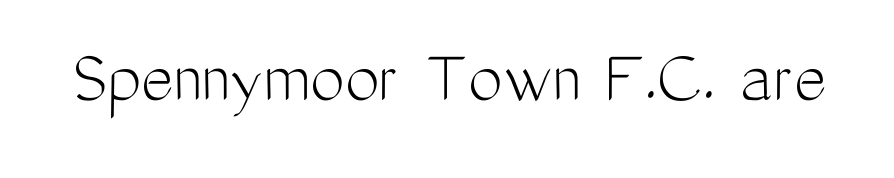
Heaviness? Minimal to ordinary, like unemphasized prose. These lines are composed in type without serifs. A typesetter would call this zero additional tracking. A clean baseline with only descenders dipping below it.
